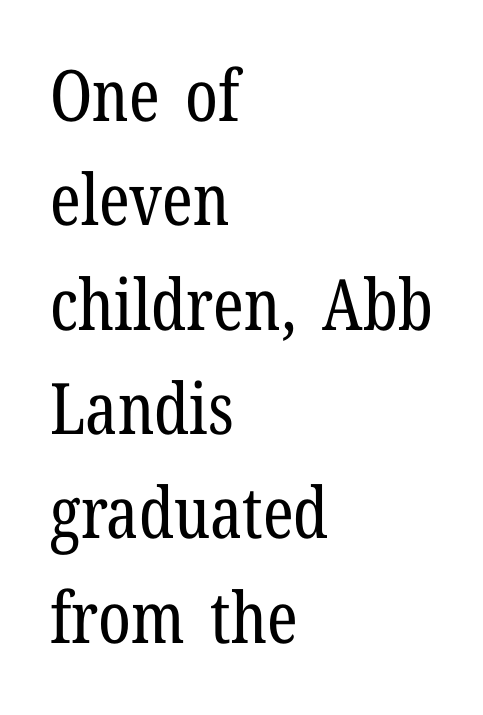
Q: Is the text bold? A: No.
Q: Is the text italic (slanted)? A: No, it is upright.
Q: Is the typeface a serif or a sans-serif typeface? A: Serif.
Q: Is the text underlined? A: No.
Q: How is the paragraph aligned? A: Left-aligned.
Q: Is the spacing between letters normal or unusually wide? A: Normal.
Q: Is the spacing between lines tight, normal or loose? A: Normal.
Q: Width (condensed, normal, or wide)? A: Condensed.
Q: Stroke contrast? A: Low.
Q: x-height? A: Medium.
Q: Monospaced? A: No.
